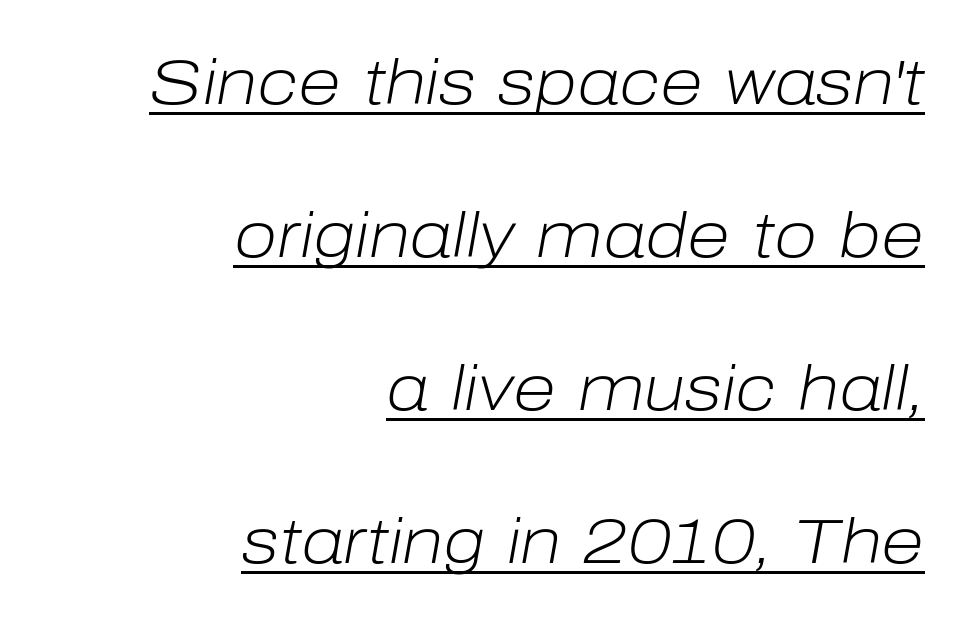
{"italic": "yes", "lean": "right", "slant_degrees": 10, "bold": "no", "weight": "light", "width": "normal", "stroke_contrast": "low", "x_height": "medium", "monospaced": "no", "underline": "yes", "align": "right", "line_spacing": "loose", "line_spacing_ratio": 2.43, "letter_spacing": "normal", "letter_spacing_em": 0.0, "glyph_px": 63}
